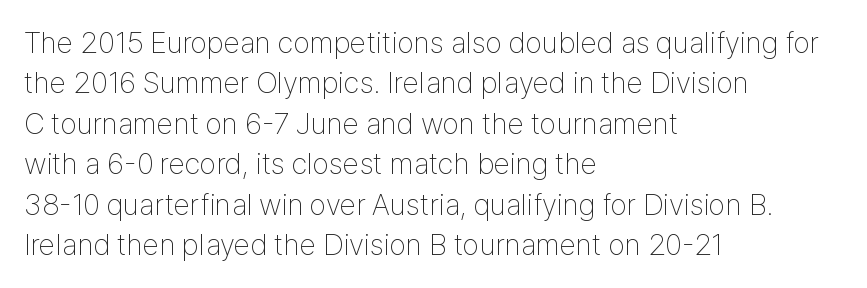
The area under the type is left untouched. Horizontally, the lines are justified to the leading edge only. Regular leading. Glyph-to-glyph distance matches everyday printed text. Italic? Not at all — the glyphs are vertical. Think of a printed novel: that variable character pitch is what you see here.
